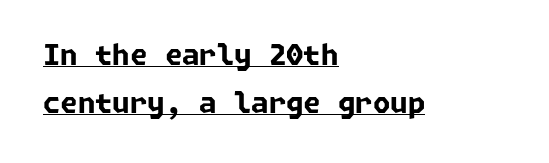
The image shows 28 px bold sans-serif type; set left-aligned, line spacing 1.71x, normal letter spacing, underlined; low stroke contrast and a medium x-height.
